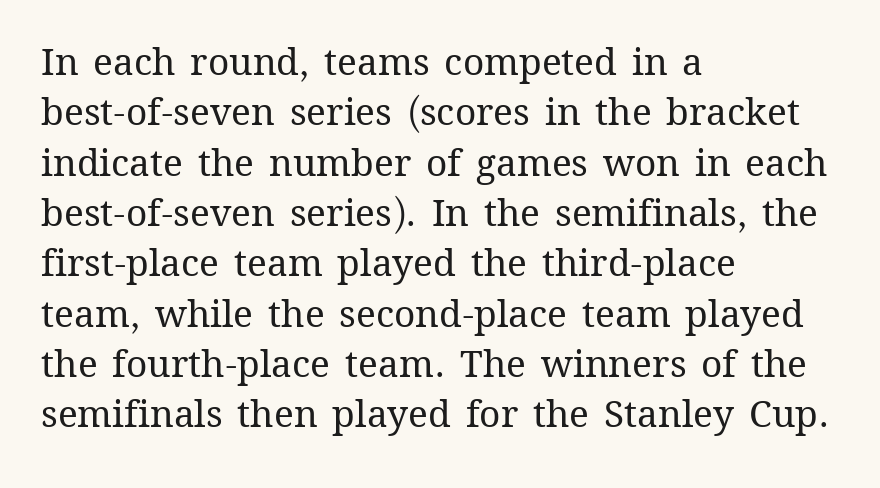
Stems here are at most as thick as an everyday book face. The paragraph shown leans on its left margin. Clear beneath every line of the passage. Style check: upright.
